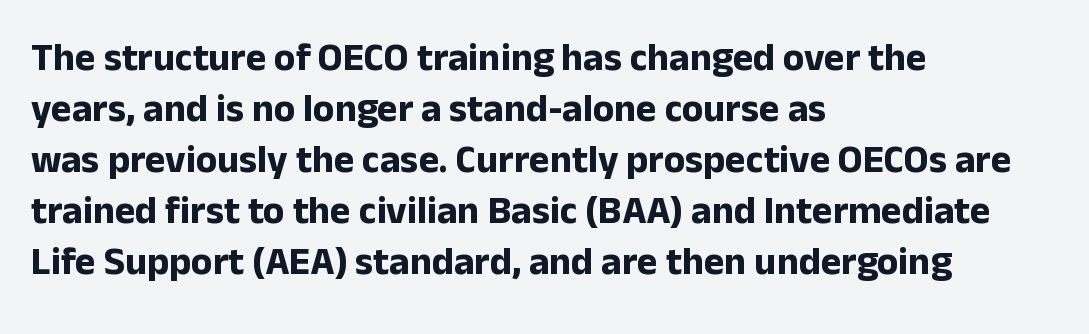
The image shows 39 px bold sans-serif type, upright; set left-aligned, normal line spacing (1.31x), normal letter spacing, not underlined; low stroke contrast and a medium x-height.
